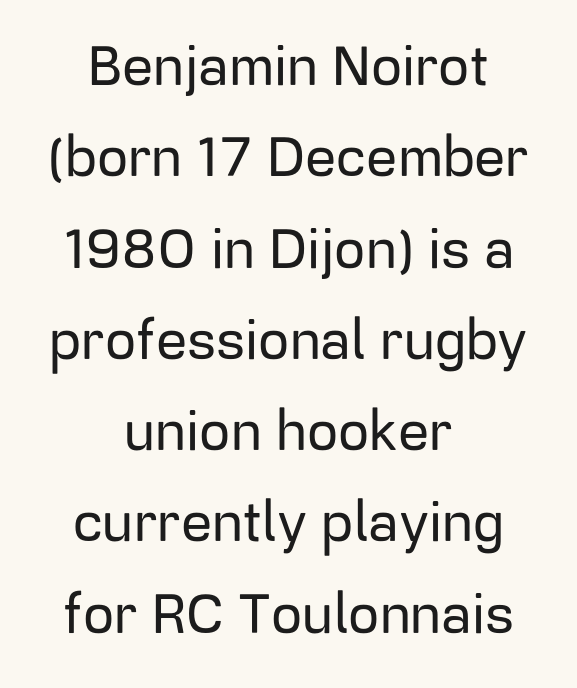
This rendering features lettering with no underline. Honestly, the letter spacing is just normal — you wouldn't notice it. What's the leading like? Ordinary, nothing unusual. Serifs: no, the terminals of the letterforms are clean. Every character sits straight up, as roman type does. One-word summary of the alignment: center.
